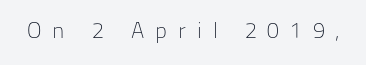
The image shows 22 px text type, upright; set unusually wide letter spacing (+0.5 em), not underlined.
